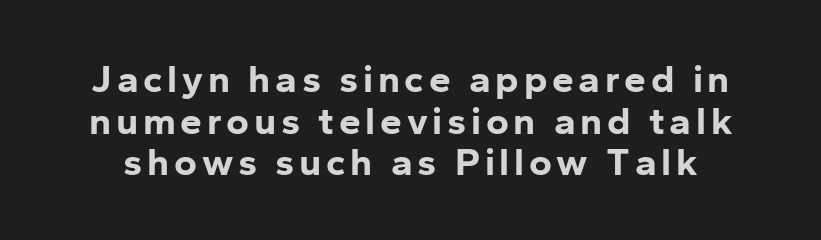
These lines are rendered in a variable-pitch font. What kind of face is this? One without serifs — a sans. Do the letters lean? They stand straight. Honestly, the rows look squashed on top of each other. Notice how thick the strokes are: this is what a full bold looks like. Clear beneath every line of the passage.
